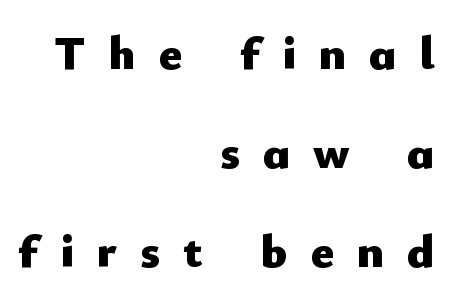
Q: Is the text bold? A: Yes.
Q: Is the text italic (slanted)? A: No, it is upright.
Q: Is the typeface a serif or a sans-serif typeface? A: Sans-serif.
Q: Is the text underlined? A: No.
Q: How is the paragraph aligned? A: Right-aligned.
Q: Is the spacing between letters normal or unusually wide? A: Unusually wide.
Q: Is the spacing between lines tight, normal or loose? A: Loose.
Q: Width (condensed, normal, or wide)? A: Normal.
Q: Stroke contrast? A: Low.
Q: x-height? A: Small.
Q: Monospaced? A: No.
